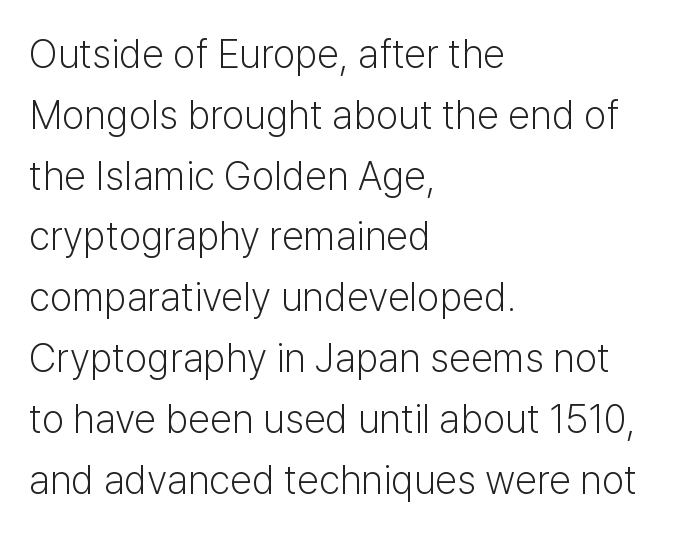
The image shows 40 px light sans-serif type, upright; set left-aligned, normal line spacing (1.52x), normal letter spacing, not underlined; low stroke contrast and a medium x-height.
